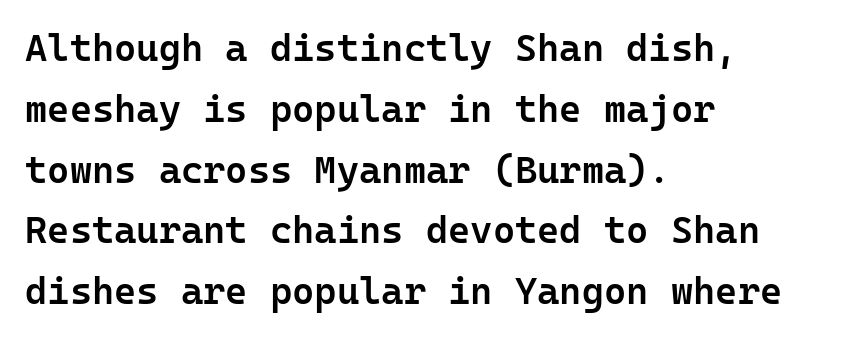
{"serif": "no", "italic": "no", "bold": "semi", "weight": "semibold", "width": "normal", "stroke_contrast": "low", "x_height": "medium", "monospaced": "yes", "underline": "no", "align": "left", "line_spacing": "normal", "line_spacing_ratio": 1.6, "letter_spacing": "normal", "letter_spacing_em": 0.0, "glyph_px": 38}
